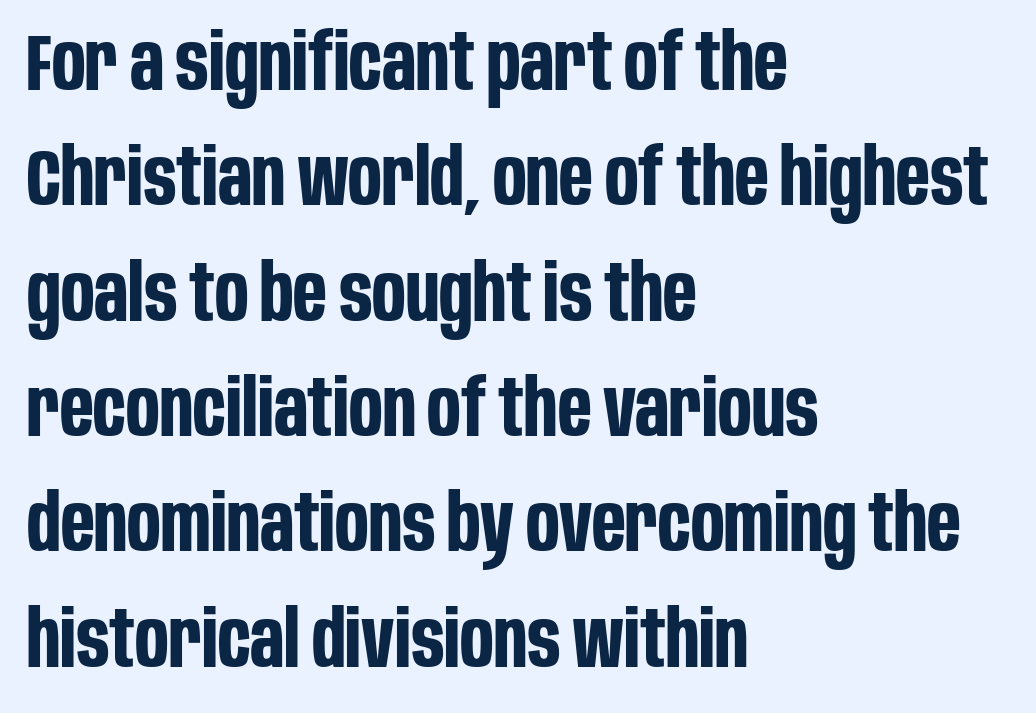
Every letter is thick-stroked: bold, no question. One glance says typical: line gaps are just what's usual. This rendering features lettering with no underline. Italic: no, the glyphs are upright roman. Casual observation: everything's shoved over to the left.
